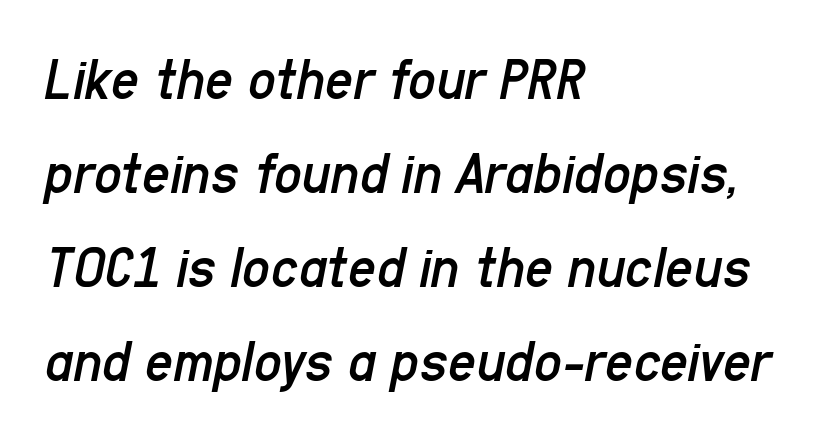
Q: Is the text bold? A: No.
Q: Is the text italic (slanted)? A: Yes, it leans right by about 11 degrees.
Q: Is the text underlined? A: No.
Q: How is the paragraph aligned? A: Left-aligned.
Q: Is the spacing between letters normal or unusually wide? A: Normal.
Q: Is the spacing between lines tight, normal or loose? A: Normal.
Q: Width (condensed, normal, or wide)? A: Condensed.
Q: Stroke contrast? A: Low.
Q: x-height? A: Medium.
Q: Monospaced? A: No.
